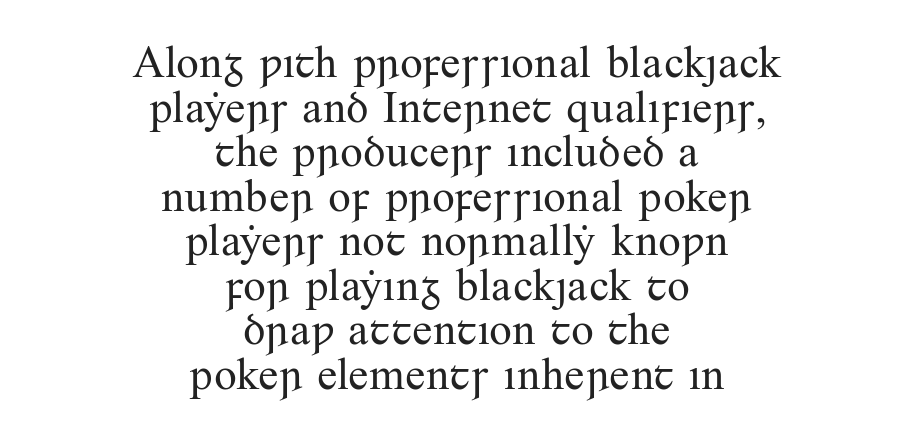
Q: Is the text bold? A: No.
Q: Is the text italic (slanted)? A: No, it is upright.
Q: Is the typeface a serif or a sans-serif typeface? A: Serif.
Q: Is the text underlined? A: No.
Q: How is the paragraph aligned? A: Centered.
Q: Is the spacing between letters normal or unusually wide? A: Normal.
Q: Is the spacing between lines tight, normal or loose? A: Tight.
Q: Width (condensed, normal, or wide)? A: Normal.
Q: Stroke contrast? A: Medium.
Q: x-height? A: Small.
Q: Monospaced? A: No.
